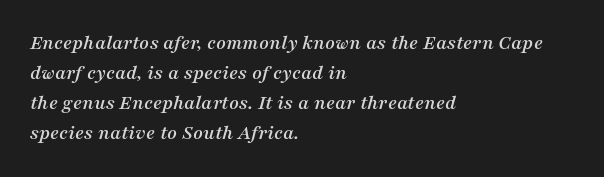
The image shows 21 px text type, italic (leaning right); set left-aligned, normal line spacing (1.43x), normal letter spacing, not underlined.
